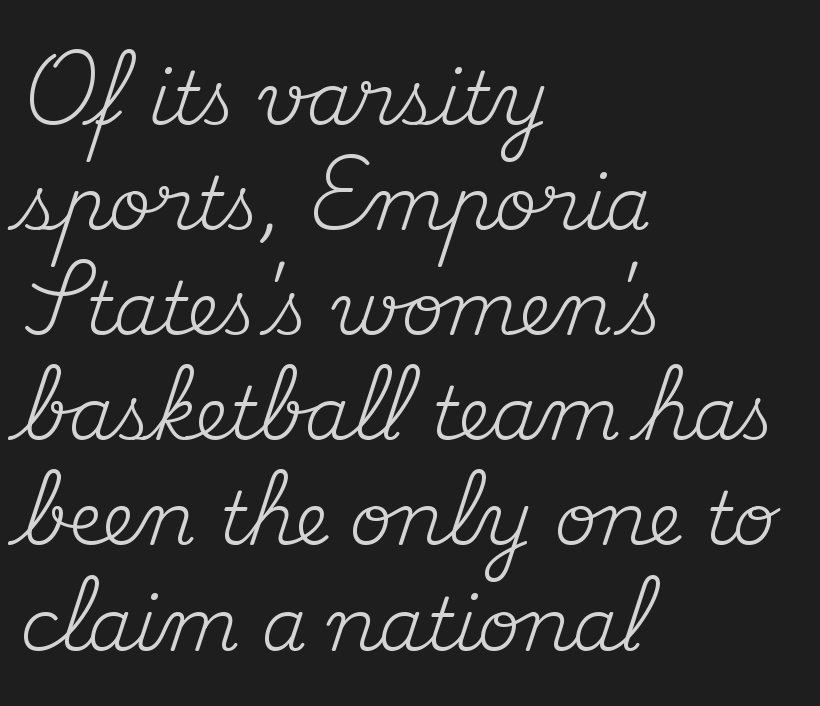
Font category for this specimen: serif. The passage shown is typed in a proportional face where columns would drift. Weight: not bold — regular or lighter. Students, observe: this is what conventionally led text looks like. Descender tails drop into unmarked territory.
